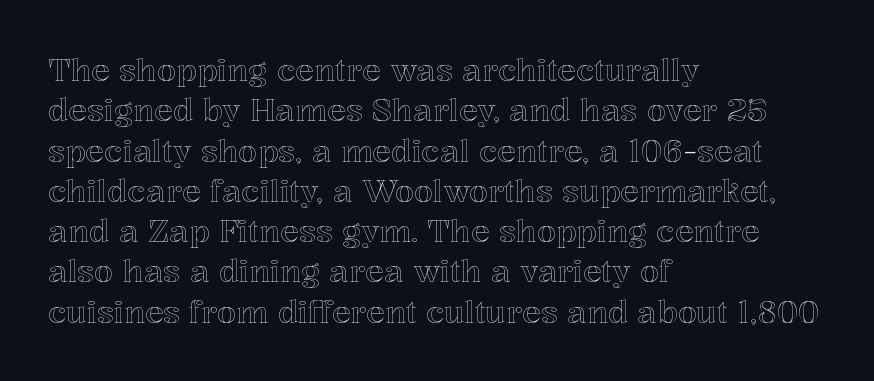
Q: Is the text italic (slanted)? A: No, it is upright.
Q: Is the text underlined? A: No.
Q: How is the paragraph aligned? A: Left-aligned.
Q: Is the spacing between letters normal or unusually wide? A: Normal.
Q: Is the spacing between lines tight, normal or loose? A: Normal.
Q: Width (condensed, normal, or wide)? A: Normal.
Q: x-height? A: Medium.
Q: Monospaced? A: No.
